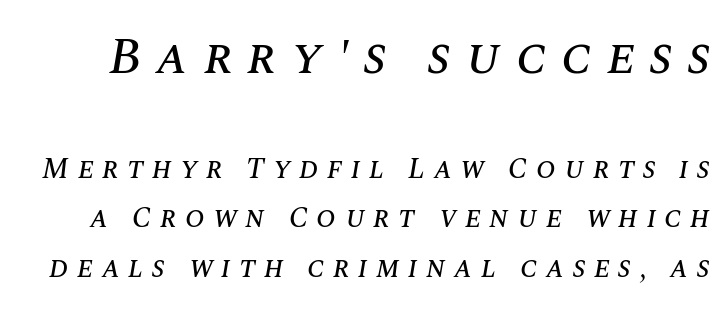
The image shows 51 px text type, italic (leaning right); set line spacing 1.72x, unusually wide letter spacing (+0.29 em), not underlined; the first (top) block is 1.76x larger; medium stroke contrast and a large x-height.
